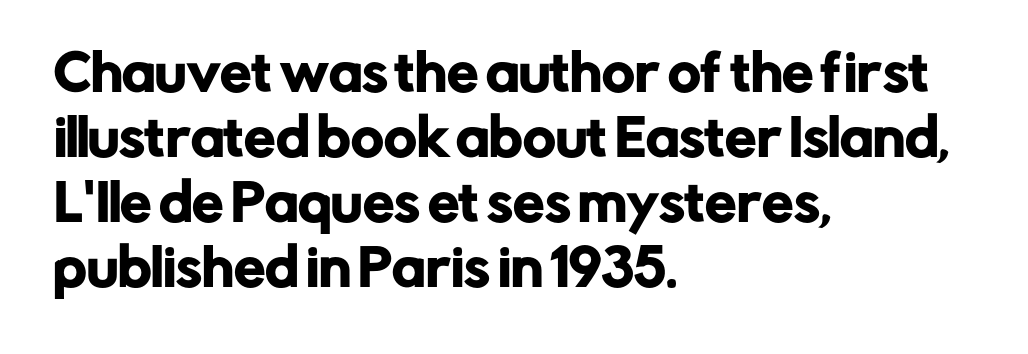
The image shows 50 px sans-serif type, upright; set left-aligned, normal line spacing (1.3x), normal letter spacing, not underlined; low stroke contrast and a medium x-height.
